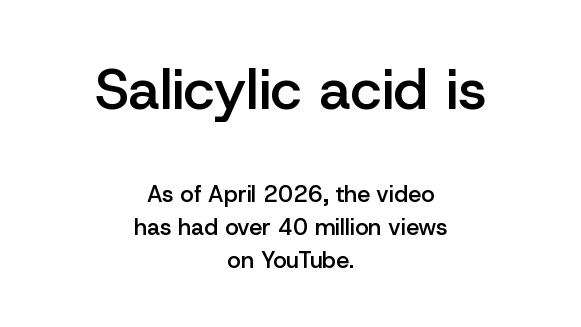
The image shows 57 px semibold sans-serif type, upright; set centered, normal line spacing (1.43x), normal letter spacing, not underlined; the first (top) block is 2.48x larger; low stroke contrast and a medium x-height.
